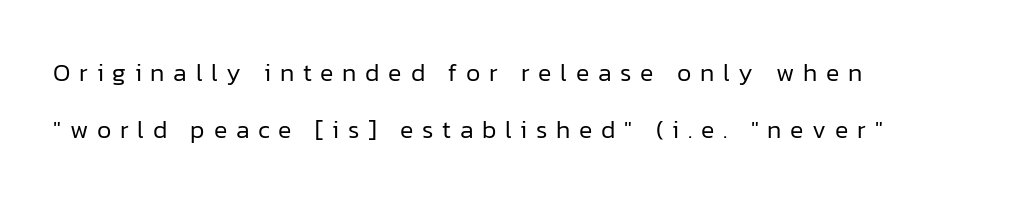
The image shows 25 px text type, upright; set left-aligned, loose line spacing (2.3x), unusually wide letter spacing (+0.35 em), not underlined.
